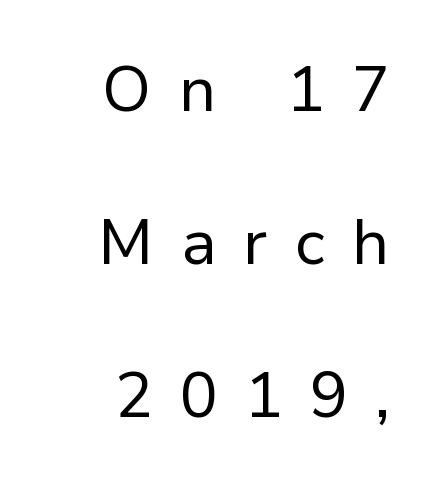
Alignment: flush right. Does the lettering tilt? It doesn't — this is upright. Is this a fixed-width face? No — the glyphs have proportional, varying widths. No extra ink here — the face is not bold. Inter-character spacing is expanded well beyond the font's built-in metrics.
